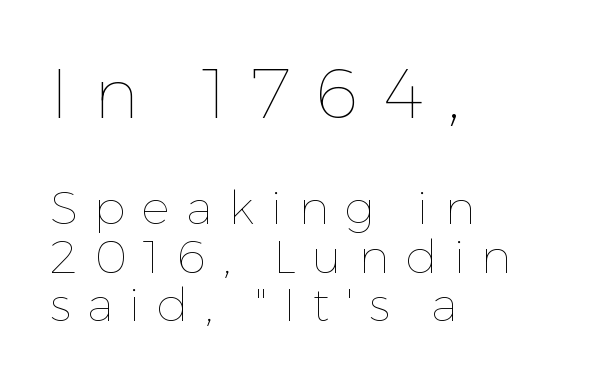
Q: Is the text bold? A: No.
Q: Is the text italic (slanted)? A: No, it is upright.
Q: Is the text underlined? A: No.
Q: How is the paragraph aligned? A: Left-aligned.
Q: Is the spacing between letters normal or unusually wide? A: Unusually wide.
Q: Is the spacing between lines tight, normal or loose? A: Tight.
Q: Which block of text is set in a larger size, the first (top) or the second (bottom)? A: The first (top) one.
Q: Width (condensed, normal, or wide)? A: Normal.
Q: Stroke contrast? A: Low.
Q: x-height? A: Medium.
Q: Monospaced? A: No.
